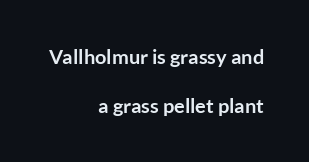
{"italic": "no", "bold": "yes", "underline": "no", "align": "right", "line_spacing": "loose", "line_spacing_ratio": 2.44, "letter_spacing": "normal", "letter_spacing_em": 0.0, "glyph_px": 20}
